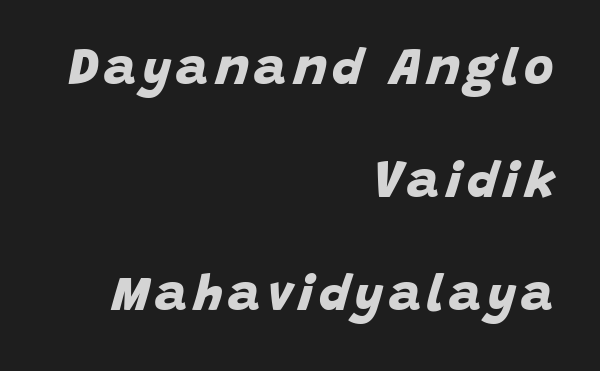
{"serif": "no", "bold": "yes", "weight": "bold", "width": "normal", "stroke_contrast": "low", "x_height": "large", "monospaced": "no", "underline": "no", "align": "right", "line_spacing": "loose", "line_spacing_ratio": 2.22, "glyph_px": 51}
